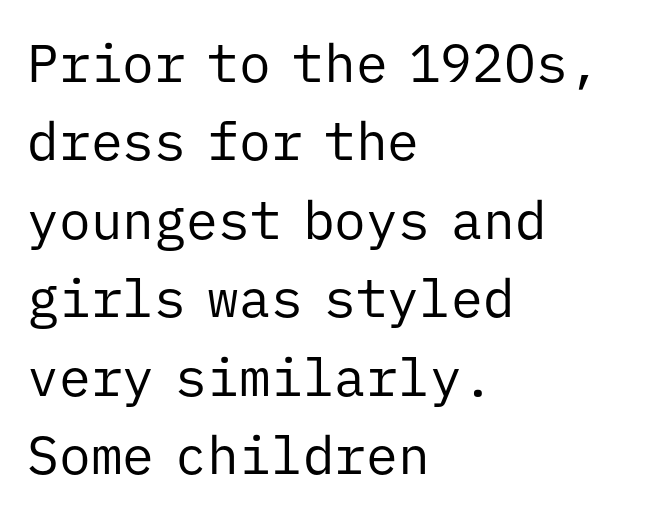
Q: Is the text bold? A: No.
Q: Is the text italic (slanted)? A: No, it is upright.
Q: Is the typeface a serif or a sans-serif typeface? A: Sans-serif.
Q: Is the text underlined? A: No.
Q: How is the paragraph aligned? A: Left-aligned.
Q: Is the spacing between letters normal or unusually wide? A: Normal.
Q: Is the spacing between lines tight, normal or loose? A: Normal.
Q: Width (condensed, normal, or wide)? A: Normal.
Q: Stroke contrast? A: Low.
Q: x-height? A: Medium.
Q: Monospaced? A: Yes.
